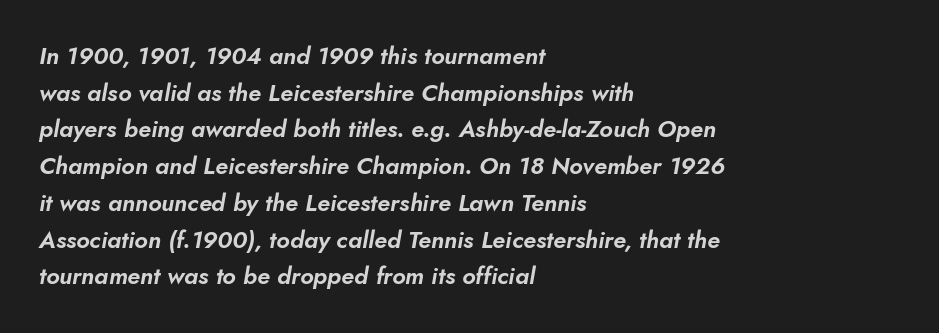
Q: Is the text italic (slanted)? A: Yes, it leans right by about 10 degrees.
Q: Is the text underlined? A: No.
Q: How is the paragraph aligned? A: Left-aligned.
Q: Is the spacing between letters normal or unusually wide? A: Normal.
Q: Is the spacing between lines tight, normal or loose? A: Normal.
